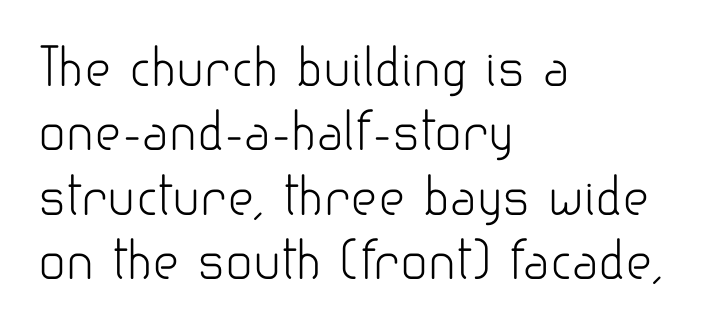
Character widths vary here, with narrow letters taking less room than wide ones. Horizontal bands of white between lines are of average thickness. Plain, unruled lines of type. You can tell it's not italic because the verticals are truly vertical. The gaps between neighbouring characters are ordinary and unremarkable. Weight: in the light-to-regular range.
